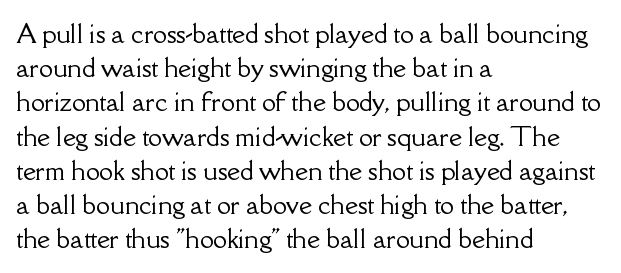
The lettering holds an erect, upright posture throughout. Nobody drew a line under any word here. This rendering uses left alignment, leaving the right contour irregular. Each new line begins a customary step beneath the previous one. Students, note that the glyphs here touch the page at normal intervals.
